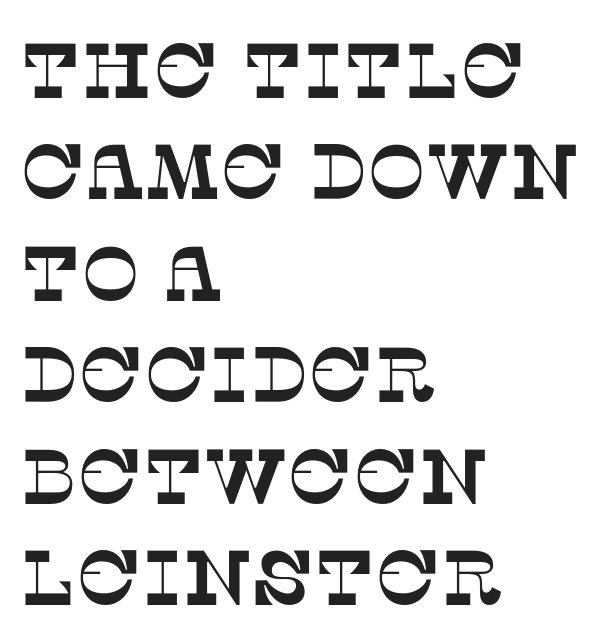
{"serif": "yes", "width": "normal", "stroke_contrast": "low", "x_height": "large", "monospaced": "no", "underline": "no", "align": "left", "line_spacing": "normal", "line_spacing_ratio": 1.3, "letter_spacing": "normal", "letter_spacing_em": 0.0, "glyph_px": 78}
